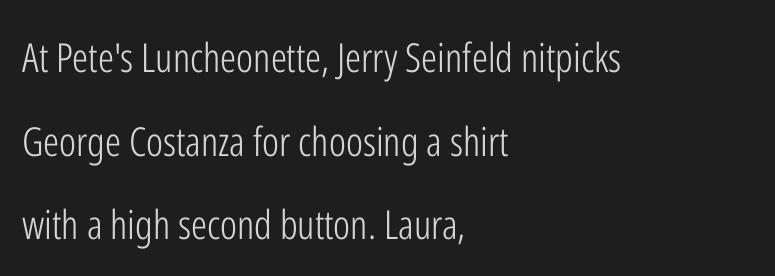
Unlike italic type, these characters show no tilt at all. Nobody touched the tracking dial on this one. You could not count columns in this text — the font is proportionally spaced. Each row of text sits above clean, open space. Honestly, the rows look like they've been pulled way apart. Each letter's strokes conclude bluntly, with no projecting serifs.
